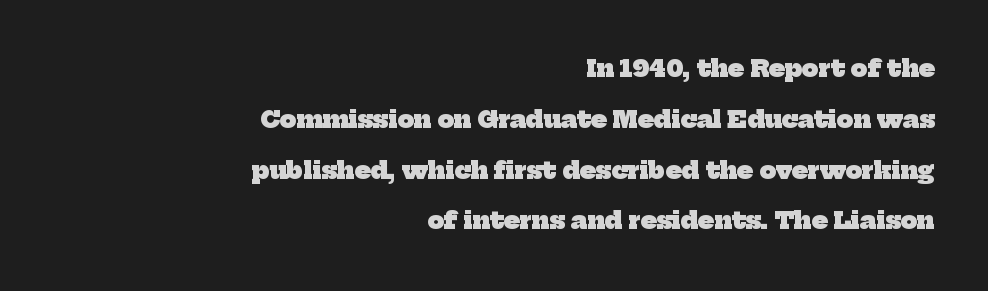
Q: Is the text bold? A: Yes.
Q: Is the text underlined? A: No.
Q: How is the paragraph aligned? A: Right-aligned.
Q: Is the spacing between letters normal or unusually wide? A: Normal.
Q: Is the spacing between lines tight, normal or loose? A: Loose.
